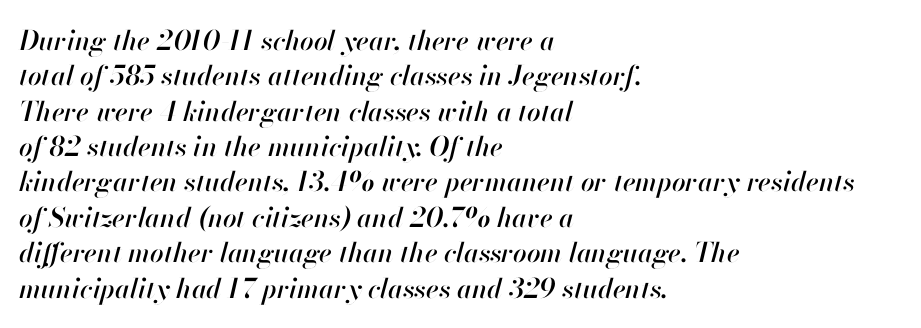
The image shows 27 px text type, italic (leaning right); set left-aligned, normal line spacing (1.31x), normal letter spacing, not underlined.
